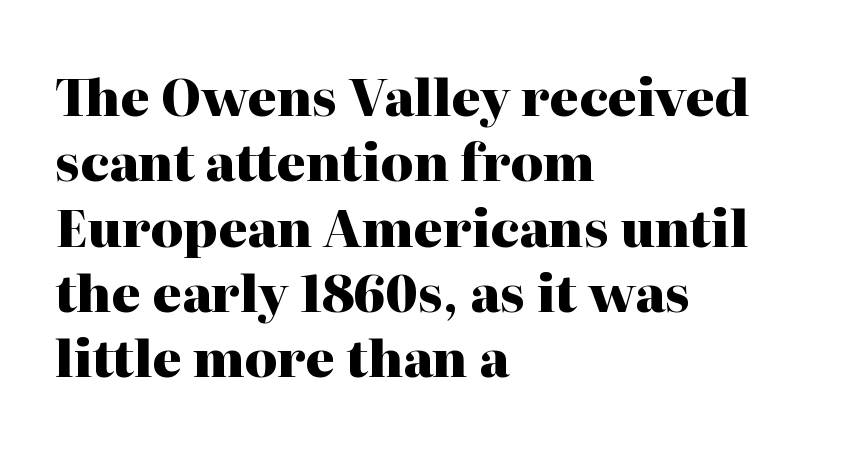
The image shows 51 px heavy serif type, upright; set left-aligned, normal line spacing (1.28x), normal letter spacing, not underlined; high stroke contrast and a medium x-height.
